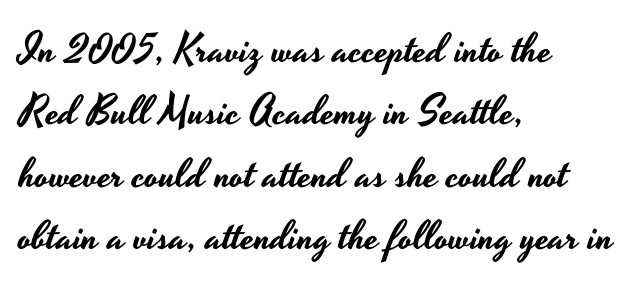
Here the glyphs are tracked normally, forming tight word shapes. Stroke terminals: plain, sans-serif. This sample is left-justified, so line endings fall wherever the words run out. Regarding leading, the lines here are spaced in the standard way. The passage shown is typed in a proportional face where columns would drift.
